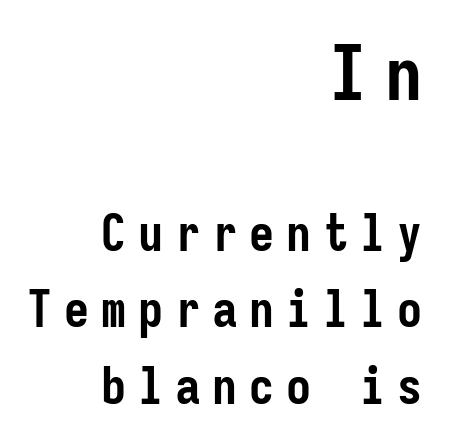
Q: Is the text bold? A: Yes.
Q: Is the text italic (slanted)? A: No, it is upright.
Q: Is the typeface a serif or a sans-serif typeface? A: Sans-serif.
Q: Is the text underlined? A: No.
Q: How is the paragraph aligned? A: Right-aligned.
Q: Is the spacing between letters normal or unusually wide? A: Unusually wide.
Q: Is the spacing between lines tight, normal or loose? A: Normal.
Q: Which block of text is set in a larger size, the first (top) or the second (bottom)? A: The first (top) one.
Q: Width (condensed, normal, or wide)? A: Condensed.
Q: Stroke contrast? A: Low.
Q: x-height? A: Medium.
Q: Monospaced? A: Yes.
